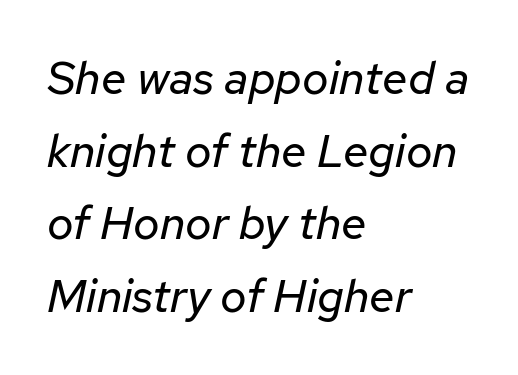
The image shows 46 px regular-weight type, italic (leaning right); set left-aligned, normal line spacing (1.58x), normal letter spacing, not underlined; low stroke contrast and a medium x-height.
